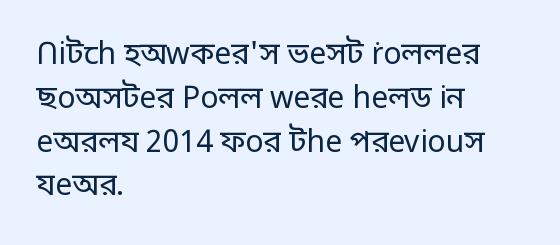
Q: Is the text bold? A: No.
Q: Is the text italic (slanted)? A: No, it is upright.
Q: Is the typeface a serif or a sans-serif typeface? A: Sans-serif.
Q: Is the text underlined? A: No.
Q: How is the paragraph aligned? A: Left-aligned.
Q: Is the spacing between letters normal or unusually wide? A: Normal.
Q: Is the spacing between lines tight, normal or loose? A: Normal.
Q: Width (condensed, normal, or wide)? A: Normal.
Q: Stroke contrast? A: Low.
Q: x-height? A: Large.
Q: Monospaced? A: No.
